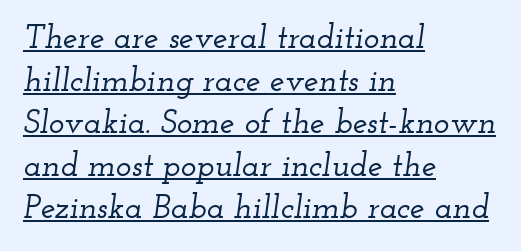
The image shows 33 px wide serif type, italic (leaning right); set left-aligned, normal line spacing (1.29x), normal letter spacing, underlined; low stroke contrast and a small x-height.
